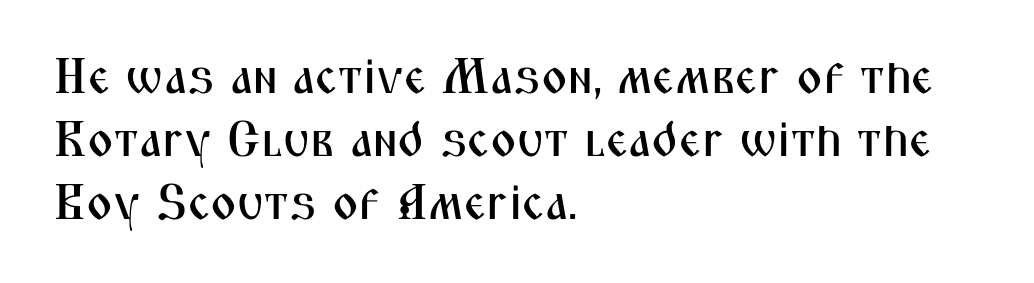
The image shows 50 px condensed sans-serif type, upright; set left-aligned, normal line spacing (1.26x), normal letter spacing, not underlined; medium stroke contrast and a medium x-height.
